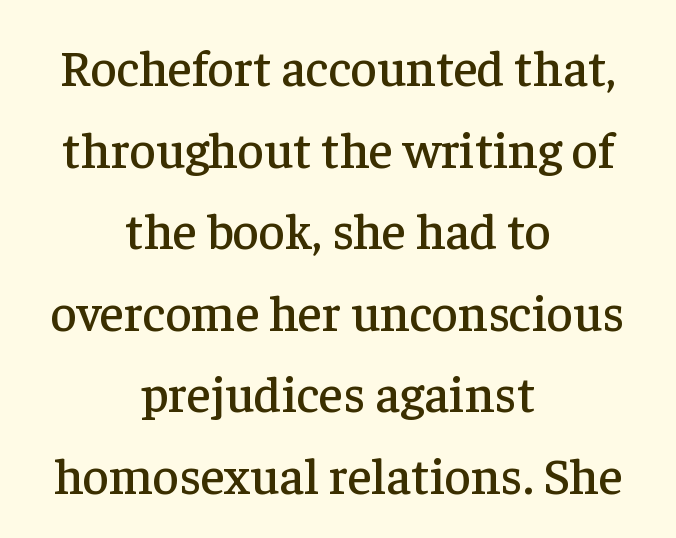
Q: Is the text italic (slanted)? A: No, it is upright.
Q: Is the typeface a serif or a sans-serif typeface? A: Serif.
Q: Is the text underlined? A: No.
Q: How is the paragraph aligned? A: Centered.
Q: Is the spacing between letters normal or unusually wide? A: Normal.
Q: Is the spacing between lines tight, normal or loose? A: Normal.
Q: Width (condensed, normal, or wide)? A: Normal.
Q: Stroke contrast? A: Low.
Q: x-height? A: Medium.
Q: Monospaced? A: No.
